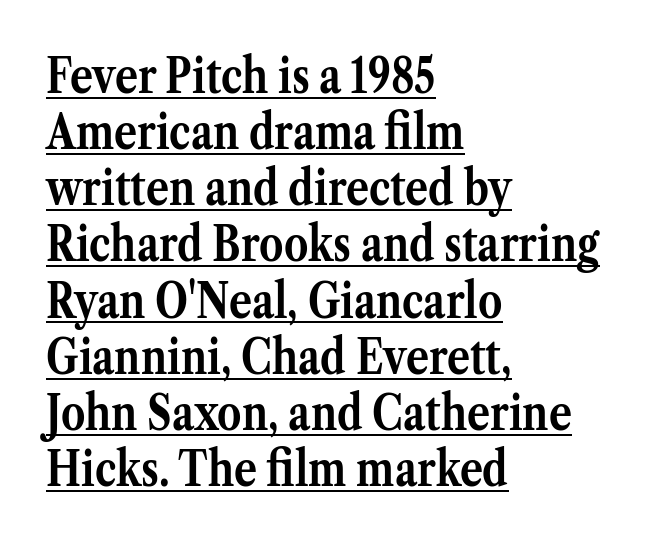
{"serif": "yes", "italic": "no", "bold": "yes", "weight": "semibold", "width": "normal", "stroke_contrast": "medium", "x_height": "medium", "monospaced": "no", "underline": "yes", "align": "left", "line_spacing_ratio": 1.17, "letter_spacing": "normal", "letter_spacing_em": 0.0, "glyph_px": 48}
